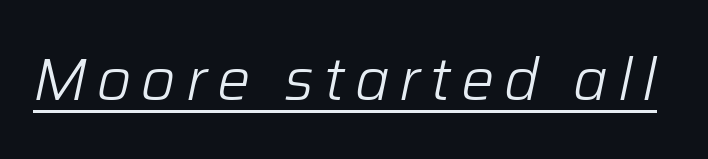
{"italic": "yes", "lean": "right", "slant_degrees": 12, "bold": "no", "weight": "light", "width": "normal", "stroke_contrast": "low", "x_height": "medium", "monospaced": "no", "underline": "yes", "glyph_px": 59}
